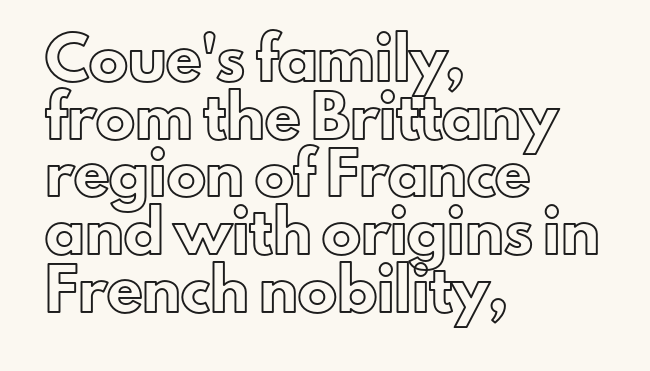
Each line starts at the same left margin while the right side varies. Spacing verdict: proportional, widths tailored to each character. Letter spacing: default. Baseline-to-baseline distance is the conventional proportion of letter height.
